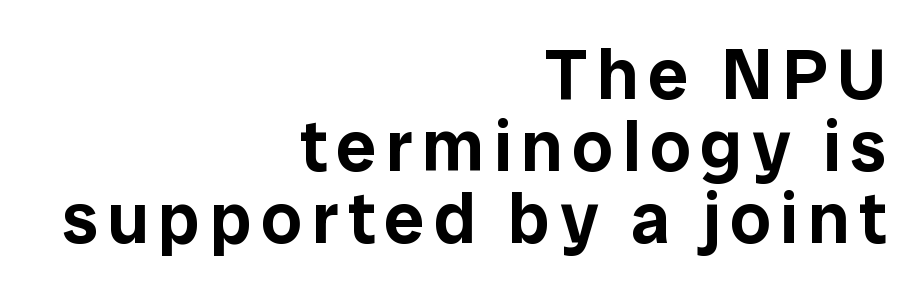
{"serif": "no", "italic": "no", "width": "normal", "stroke_contrast": "low", "x_height": "medium", "monospaced": "no", "underline": "no", "align": "right", "line_spacing": "tight", "line_spacing_ratio": 1.0, "glyph_px": 72}
